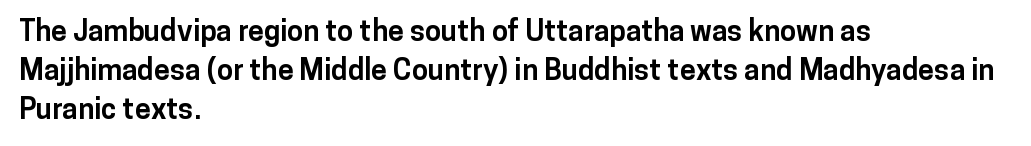
The designer left line spacing at the default. Letters rest on an invisible, unmarked baseline. The compositor pushed each line to the left boundary. The type sits square on the baseline with zero lean. No feet cap the strokes, marking this as sans-serif type.
